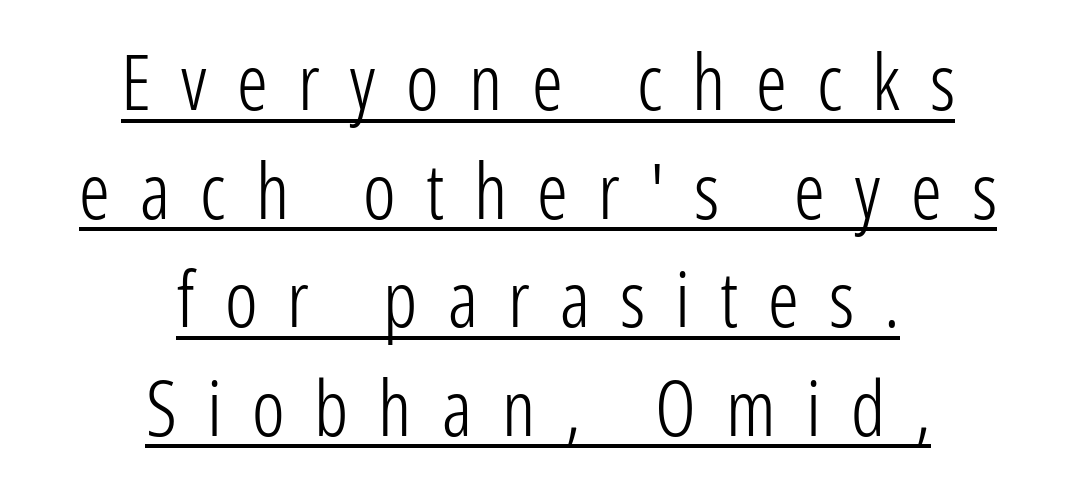
The image shows 77 px light, condensed sans-serif type, upright; set centered, normal line spacing (1.41x), unusually wide letter spacing (+0.39 em), underlined; low stroke contrast and a medium x-height.
